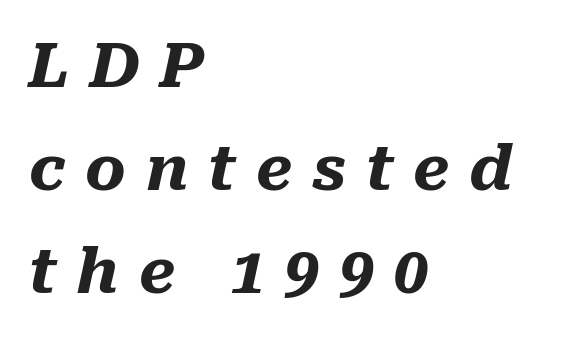
{"italic": "yes", "lean": "right", "slant_degrees": 10, "bold": "yes", "weight": "heavy", "width": "normal", "stroke_contrast": "medium", "x_height": "medium", "monospaced": "no", "underline": "no", "align": "left", "line_spacing": "normal", "line_spacing_ratio": 1.66, "letter_spacing": "wide", "letter_spacing_em": 0.32, "glyph_px": 62}
